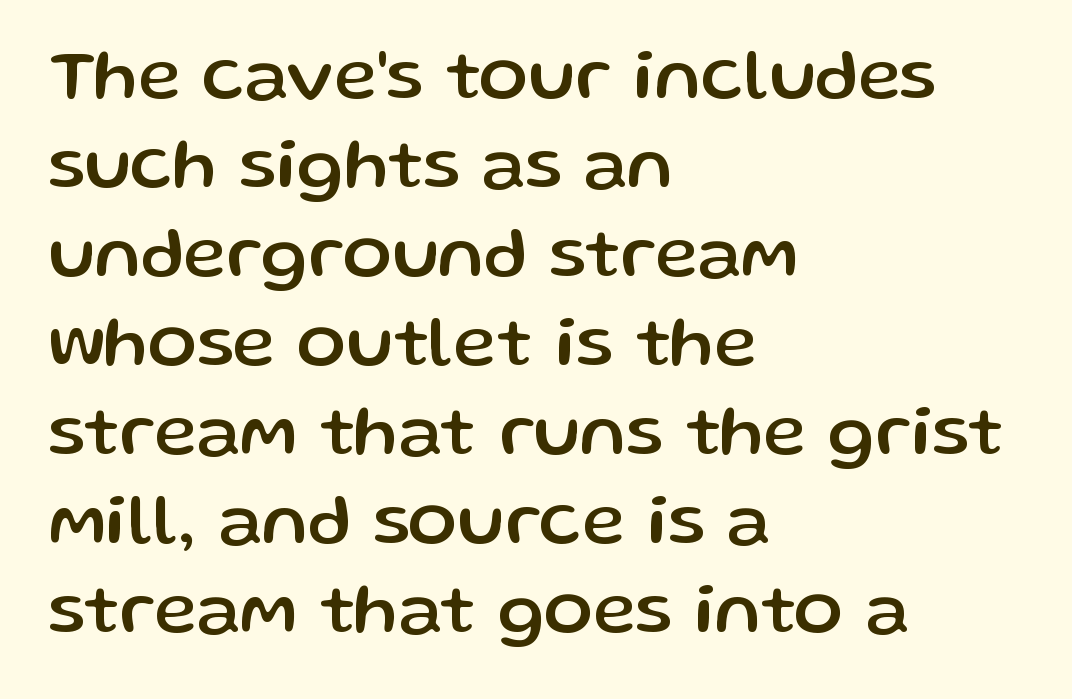
{"serif": "no", "italic": "no", "width": "normal", "stroke_contrast": "low", "x_height": "medium", "monospaced": "no", "underline": "no", "align": "left", "line_spacing_ratio": 1.22, "letter_spacing": "normal", "letter_spacing_em": 0.0, "glyph_px": 73}
